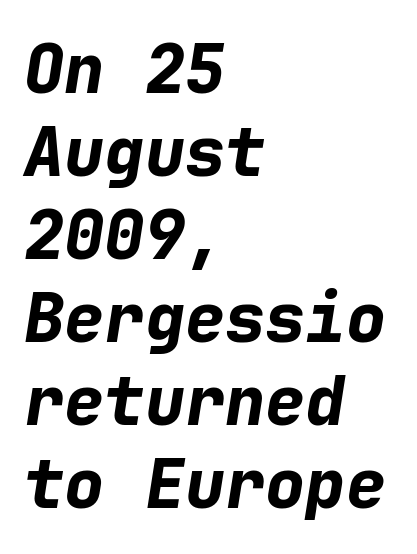
The image shows 67 px bold type, italic (leaning right), monospaced; set left-aligned, line spacing 1.24x, normal letter spacing, not underlined; low stroke contrast and a medium x-height.
